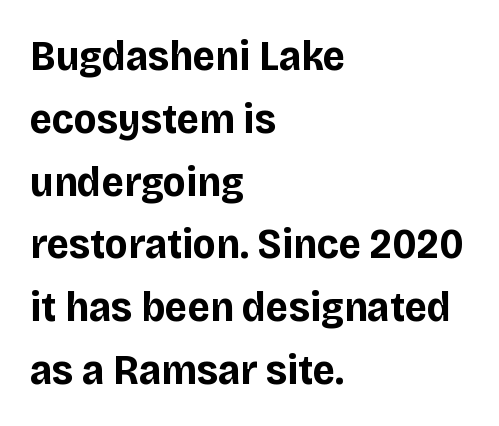
{"serif": "no", "italic": "no", "bold": "yes", "weight": "bold", "width": "normal", "stroke_contrast": "low", "x_height": "large", "monospaced": "no", "underline": "no", "align": "left", "line_spacing": "normal", "line_spacing_ratio": 1.46, "letter_spacing": "normal", "letter_spacing_em": 0.0, "glyph_px": 43}
